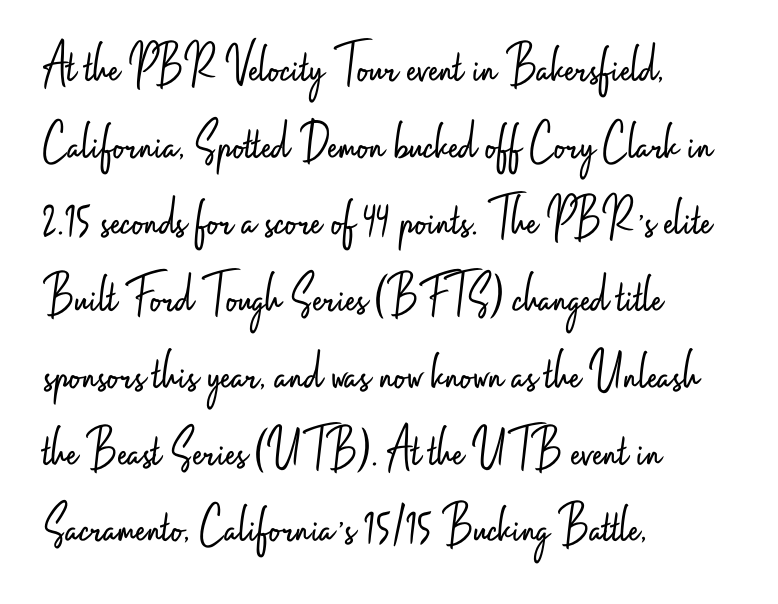
{"serif": "no", "bold": "no", "weight": "light", "width": "condensed", "stroke_contrast": "low", "x_height": "small", "monospaced": "no", "underline": "no", "align": "left", "line_spacing": "normal", "line_spacing_ratio": 1.37, "letter_spacing": "normal", "letter_spacing_em": 0.0, "glyph_px": 56}
